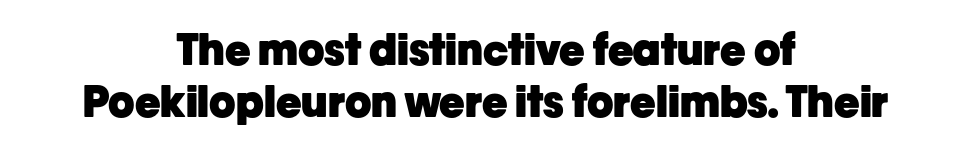
Anything drawn beneath the words? Only blank space. Inter-character spacing is left at the font's built-in metrics. One-word summary of the alignment: center. The passage shown is typed in a proportional face where columns would drift. The axis of the letterforms is exactly vertical. A full-strength bold gives these letters their thick strokes.
